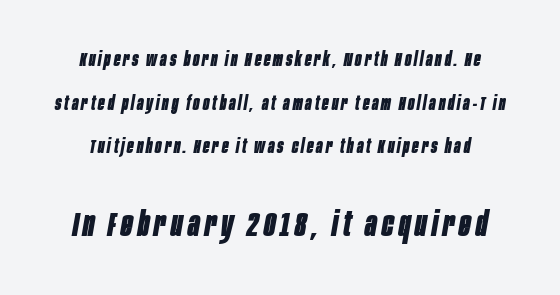
Q: Is the text bold? A: Yes.
Q: Is the text italic (slanted)? A: Yes, it leans right by about 10 degrees.
Q: Is the text underlined? A: No.
Q: Is the spacing between lines tight, normal or loose? A: Loose.
Q: Which block of text is set in a larger size, the first (top) or the second (bottom)? A: The second (bottom) one.
Q: Width (condensed, normal, or wide)? A: Condensed.
Q: Stroke contrast? A: Low.
Q: x-height? A: Large.
Q: Monospaced? A: No.
